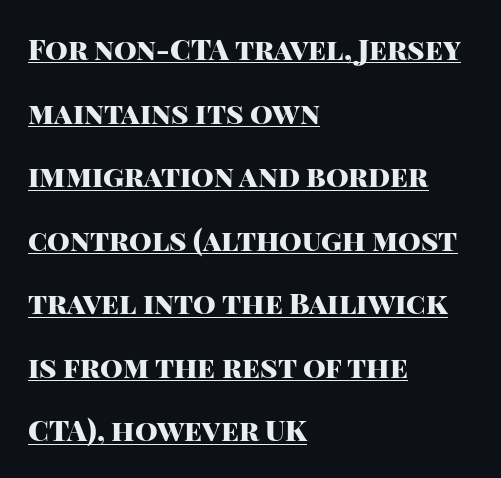
{"serif": "no", "italic": "no", "bold": "yes", "weight": "heavy", "width": "normal", "stroke_contrast": "high", "x_height": "large", "monospaced": "no", "underline": "yes", "align": "left", "line_spacing": "loose", "line_spacing_ratio": 2.19, "letter_spacing": "normal", "letter_spacing_em": 0.0, "glyph_px": 29}
